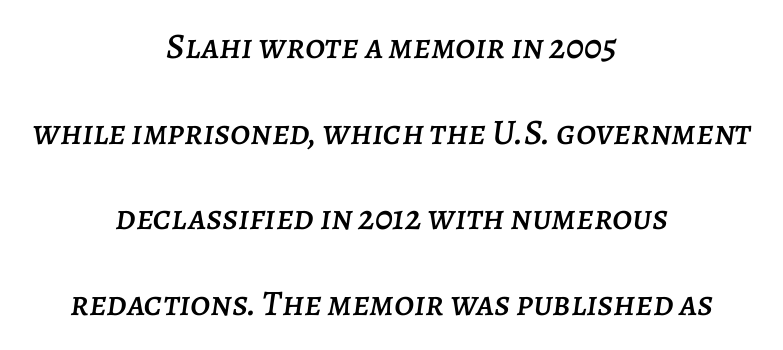
{"italic": "yes", "lean": "right", "slant_degrees": 7, "width": "normal", "stroke_contrast": "low", "x_height": "large", "monospaced": "no", "underline": "no", "align": "center", "line_spacing": "loose", "line_spacing_ratio": 2.38, "letter_spacing": "normal", "letter_spacing_em": 0.0, "glyph_px": 36}
